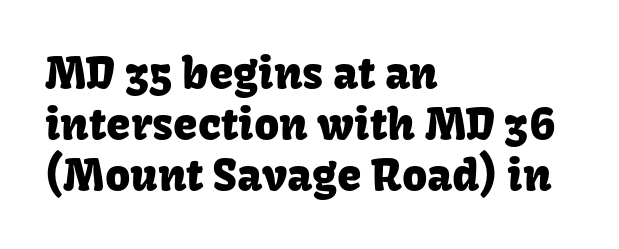
Q: Is the text italic (slanted)? A: No, it is upright.
Q: Is the typeface a serif or a sans-serif typeface? A: Sans-serif.
Q: Is the text underlined? A: No.
Q: How is the paragraph aligned? A: Left-aligned.
Q: Is the spacing between letters normal or unusually wide? A: Normal.
Q: Width (condensed, normal, or wide)? A: Normal.
Q: Stroke contrast? A: Low.
Q: x-height? A: Medium.
Q: Monospaced? A: No.
